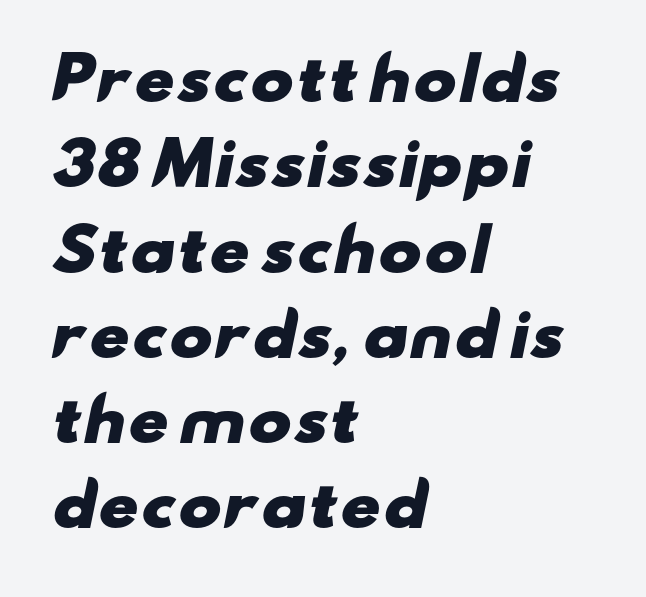
{"serif": "no", "bold": "yes", "weight": "heavy", "width": "wide", "stroke_contrast": "low", "x_height": "small", "monospaced": "no", "underline": "no", "align": "left", "line_spacing": "normal", "line_spacing_ratio": 1.47, "letter_spacing": "normal", "letter_spacing_em": 0.0, "glyph_px": 58}
